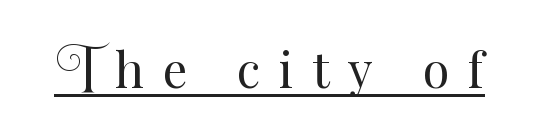
Q: Is the text bold? A: No.
Q: Is the text italic (slanted)? A: No, it is upright.
Q: Is the text underlined? A: Yes.
Q: Is the spacing between letters normal or unusually wide? A: Unusually wide.
Q: Width (condensed, normal, or wide)? A: Normal.
Q: Stroke contrast? A: Medium.
Q: x-height? A: Small.
Q: Monospaced? A: No.
